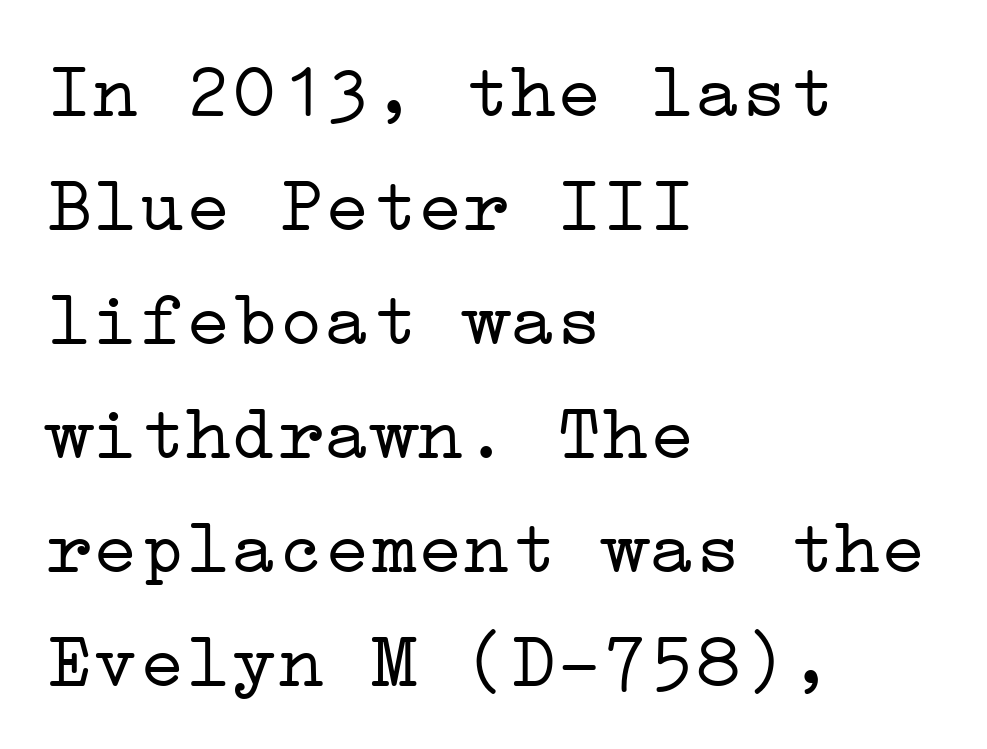
Q: Is the text bold? A: No.
Q: Is the text italic (slanted)? A: No, it is upright.
Q: Is the typeface a serif or a sans-serif typeface? A: Serif.
Q: Is the text underlined? A: No.
Q: How is the paragraph aligned? A: Left-aligned.
Q: Is the spacing between letters normal or unusually wide? A: Normal.
Q: Is the spacing between lines tight, normal or loose? A: Normal.
Q: Width (condensed, normal, or wide)? A: Wide.
Q: Stroke contrast? A: Low.
Q: x-height? A: Medium.
